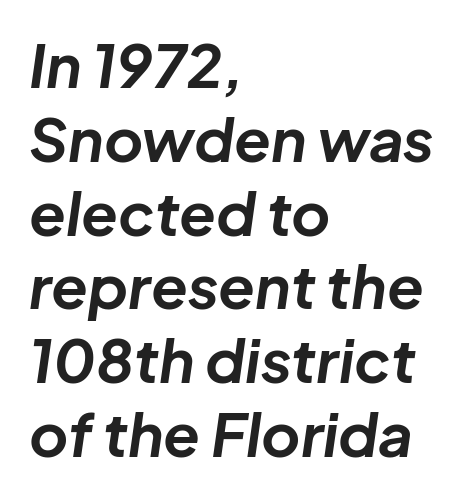
The image shows 60 px bold type, italic (leaning right); set left-aligned, line spacing 1.23x, normal letter spacing, not underlined; low stroke contrast and a medium x-height.
